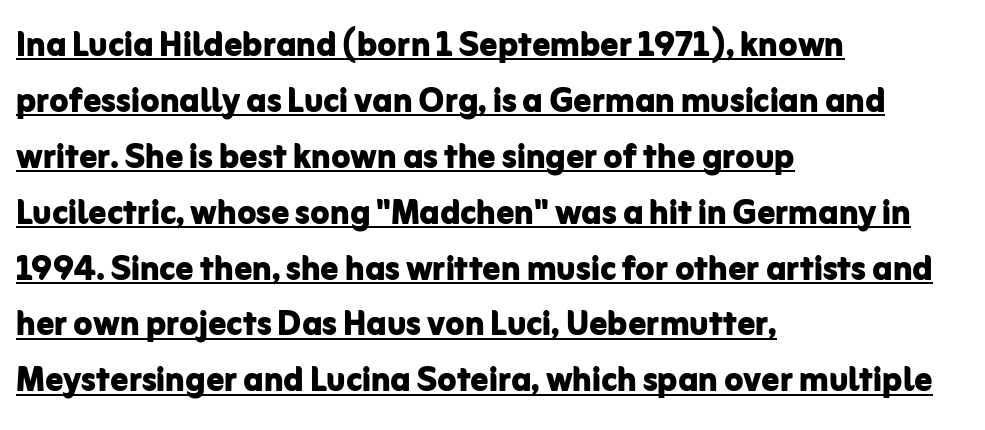
Q: Is the text bold? A: Yes.
Q: Is the text italic (slanted)? A: No, it is upright.
Q: Is the typeface a serif or a sans-serif typeface? A: Sans-serif.
Q: Is the text underlined? A: Yes.
Q: How is the paragraph aligned? A: Left-aligned.
Q: Is the spacing between letters normal or unusually wide? A: Normal.
Q: Is the spacing between lines tight, normal or loose? A: Normal.
Q: Width (condensed, normal, or wide)? A: Normal.
Q: Stroke contrast? A: Low.
Q: x-height? A: Medium.
Q: Monospaced? A: No.
